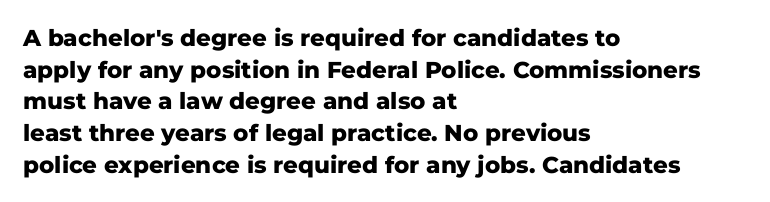
The lines are quadded left. Regular leading. Nothing unusual about the tracking: characters are spaced as the font intends. The font is running at its bold setting. Tall strokes in this sample are plumb rather than angled.
